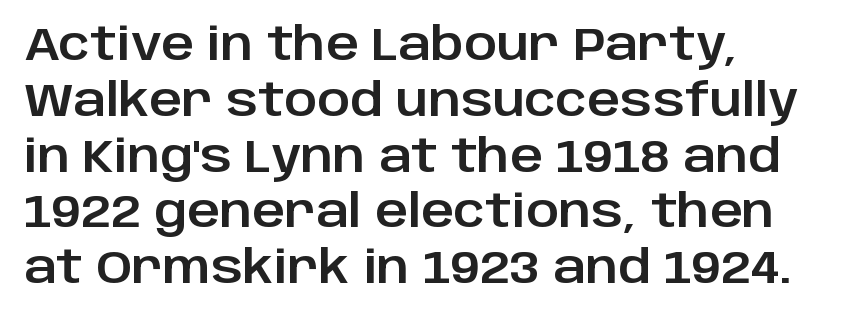
{"serif": "no", "italic": "no", "width": "normal", "stroke_contrast": "low", "x_height": "large", "monospaced": "no", "underline": "no", "align": "left", "line_spacing_ratio": 1.24, "letter_spacing": "normal", "letter_spacing_em": 0.0, "glyph_px": 45}
